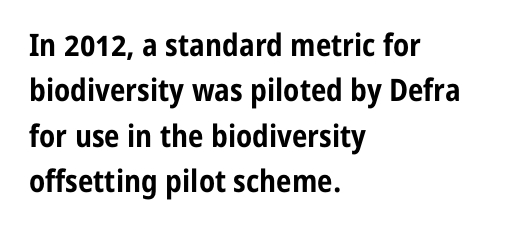
Q: Is the text bold? A: Yes.
Q: Is the text italic (slanted)? A: No, it is upright.
Q: Is the typeface a serif or a sans-serif typeface? A: Sans-serif.
Q: Is the text underlined? A: No.
Q: How is the paragraph aligned? A: Left-aligned.
Q: Is the spacing between letters normal or unusually wide? A: Normal.
Q: Is the spacing between lines tight, normal or loose? A: Normal.
Q: Width (condensed, normal, or wide)? A: Condensed.
Q: Stroke contrast? A: Low.
Q: x-height? A: Medium.
Q: Monospaced? A: No.
